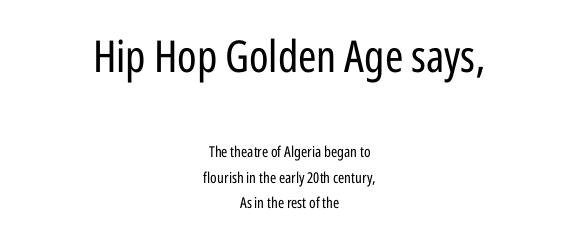
Q: Is the text bold? A: No.
Q: Is the text italic (slanted)? A: No, it is upright.
Q: Is the typeface a serif or a sans-serif typeface? A: Sans-serif.
Q: Is the text underlined? A: No.
Q: How is the paragraph aligned? A: Centered.
Q: Is the spacing between letters normal or unusually wide? A: Normal.
Q: Which block of text is set in a larger size, the first (top) or the second (bottom)? A: The first (top) one.
Q: Width (condensed, normal, or wide)? A: Condensed.
Q: Stroke contrast? A: Low.
Q: x-height? A: Medium.
Q: Monospaced? A: No.
